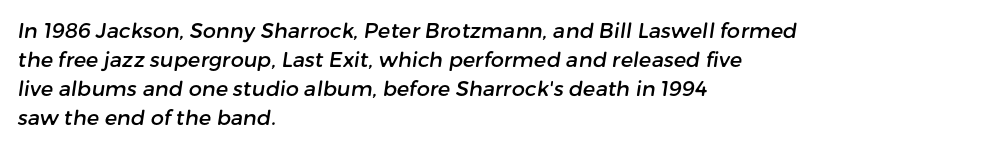
{"underline": "no", "align": "left", "line_spacing": "normal", "line_spacing_ratio": 1.38, "letter_spacing": "normal", "letter_spacing_em": 0.0, "glyph_px": 21}
